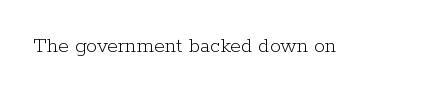
The space directly below the letters is spotless. Quick note: not italic, upright. The line texture is even and compact thanks to regular tracking. These glyphs show unthickened strokes, regular width or finer.
